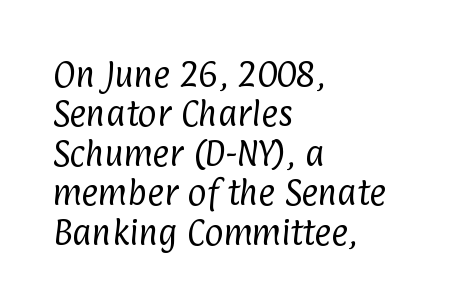
{"serif": "no", "bold": "no", "weight": "regular", "width": "condensed", "stroke_contrast": "low", "x_height": "medium", "monospaced": "no", "underline": "no", "align": "left", "line_spacing": "normal", "line_spacing_ratio": 1.36, "letter_spacing": "normal", "letter_spacing_em": 0.0, "glyph_px": 29}
